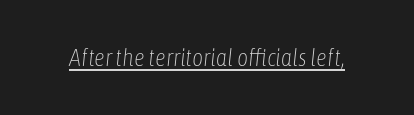
The image shows 24 px text type, italic (leaning right); set normal letter spacing, underlined.
